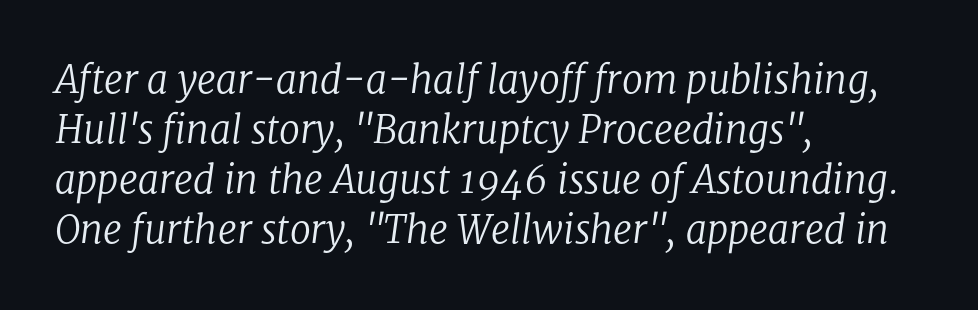
The image shows 38 px regular-weight serif type, italic (leaning right); set left-aligned, normal line spacing (1.32x), normal letter spacing, not underlined; low stroke contrast and a medium x-height.
